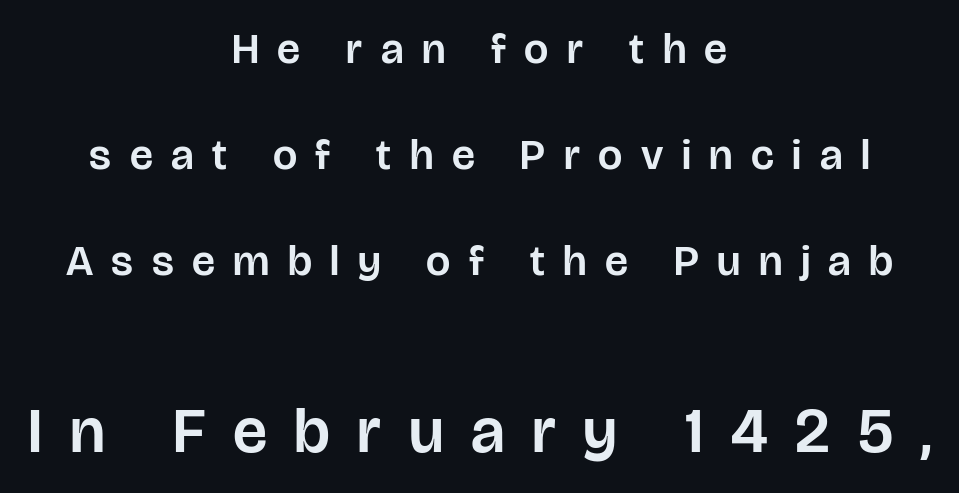
{"serif": "no", "italic": "no", "width": "normal", "stroke_contrast": "low", "x_height": "large", "monospaced": "no", "underline": "no", "align": "center", "line_spacing": "loose", "line_spacing_ratio": 2.46, "letter_spacing": "wide", "letter_spacing_em": 0.43, "larger_block": "second", "size_ratio": 1.49, "glyph_px": 64}
